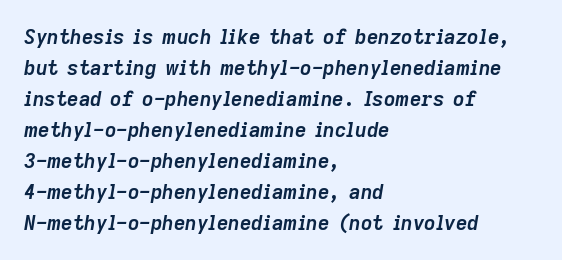
Q: Is the text bold? A: Yes.
Q: Is the text italic (slanted)? A: Yes, it leans right by about 9 degrees.
Q: Is the text underlined? A: No.
Q: How is the paragraph aligned? A: Left-aligned.
Q: Is the spacing between letters normal or unusually wide? A: Normal.
Q: Is the spacing between lines tight, normal or loose? A: Normal.
